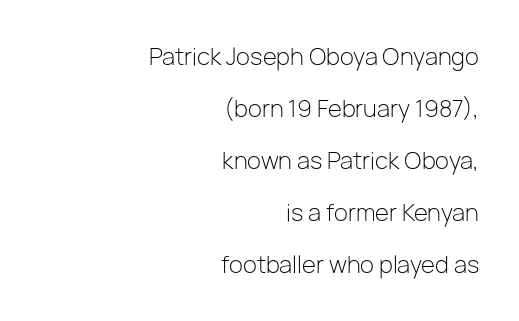
The image shows 23 px text type, upright; set right-aligned, loose line spacing (2.26x), normal letter spacing, not underlined.
